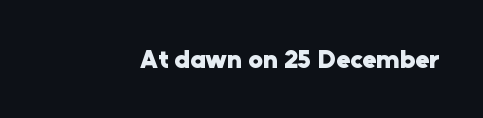
The image shows 26 px bold type, upright; set normal letter spacing, not underlined.
